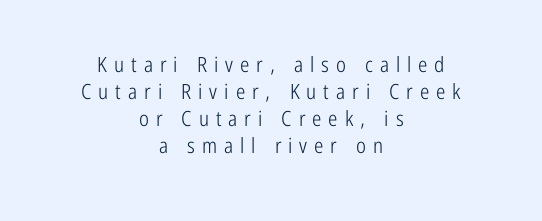
{"italic": "no", "bold": "no", "underline": "no", "align": "center", "line_spacing": "normal", "line_spacing_ratio": 1.29, "letter_spacing": "wide", "letter_spacing_em": 0.33, "glyph_px": 21}
